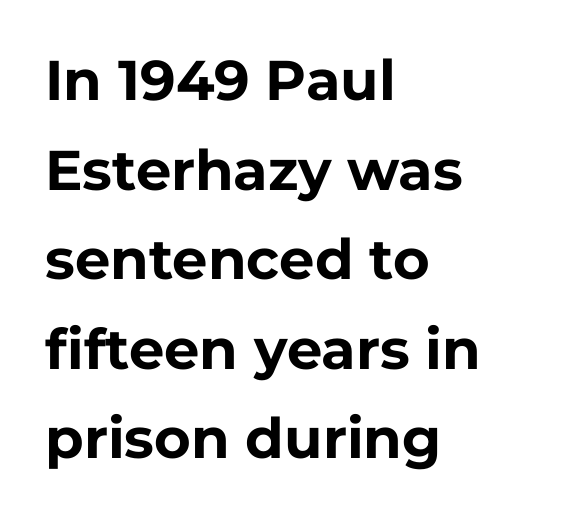
Varying glyph widths throughout — classic text-font behaviour. Italic: no, the glyphs are upright roman. Compared with typical paragraphs, the rows here are spaced about the same. In CSS terms this would be text-align: left. Heavy, bold letterforms. Each row of text sits above clean, open space.
